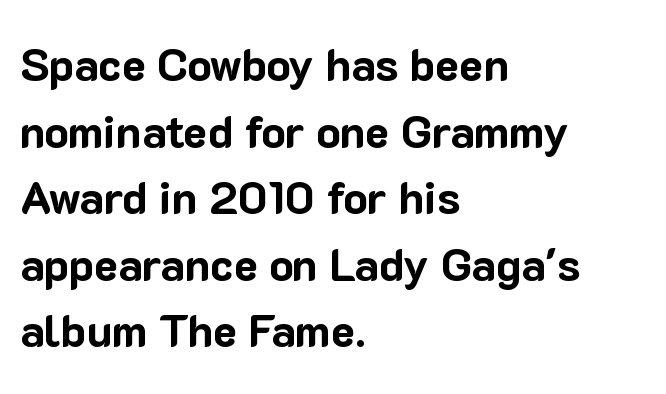
{"serif": "no", "italic": "no", "bold": "yes", "weight": "bold", "width": "normal", "stroke_contrast": "low", "x_height": "medium", "monospaced": "no", "underline": "no", "align": "left", "line_spacing": "normal", "line_spacing_ratio": 1.48, "letter_spacing": "normal", "letter_spacing_em": 0.0, "glyph_px": 45}
